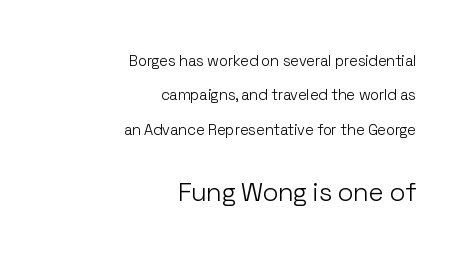
Q: Is the text bold? A: No.
Q: Is the text italic (slanted)? A: No, it is upright.
Q: Is the text underlined? A: No.
Q: How is the paragraph aligned? A: Right-aligned.
Q: Is the spacing between letters normal or unusually wide? A: Normal.
Q: Is the spacing between lines tight, normal or loose? A: Loose.
Q: Which block of text is set in a larger size, the first (top) or the second (bottom)? A: The second (bottom) one.
